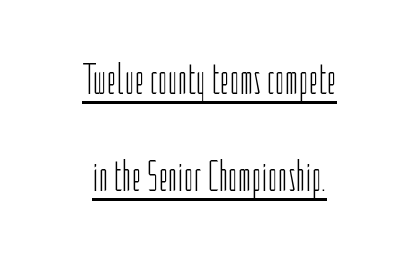
{"serif": "no", "italic": "no", "bold": "no", "weight": "light", "width": "condensed", "stroke_contrast": "low", "x_height": "medium", "monospaced": "no", "underline": "yes", "align": "center", "line_spacing": "loose", "line_spacing_ratio": 2.26, "letter_spacing": "normal", "letter_spacing_em": 0.0, "glyph_px": 43}
